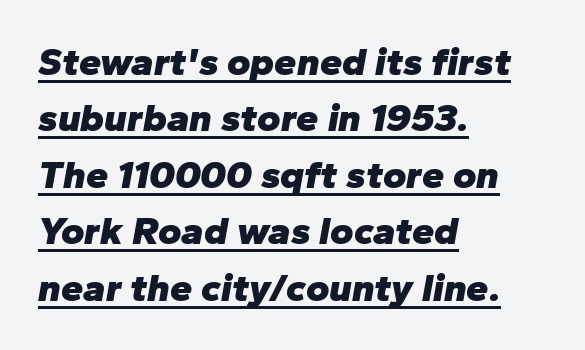
The image shows 40 px heavy type, italic (leaning right); set left-aligned, normal line spacing (1.41x), normal letter spacing, underlined; low stroke contrast and a medium x-height.
